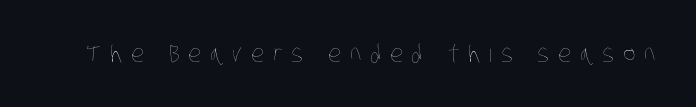
Check under the words: just untouched page. The font sits on the lighter half of the weight spectrum, regular included. How are the letters spaced? Widely, with obvious added tracking.
